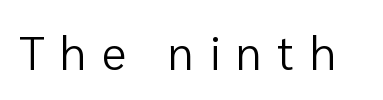
The tracking reads as deliberately expanded to a designer's eye. The font sits on the lighter half of the weight spectrum, regular included. Does the lettering tilt? It doesn't — this is upright. Note the varied advance widths — an 'i' is clearly narrower than an 'm'.
